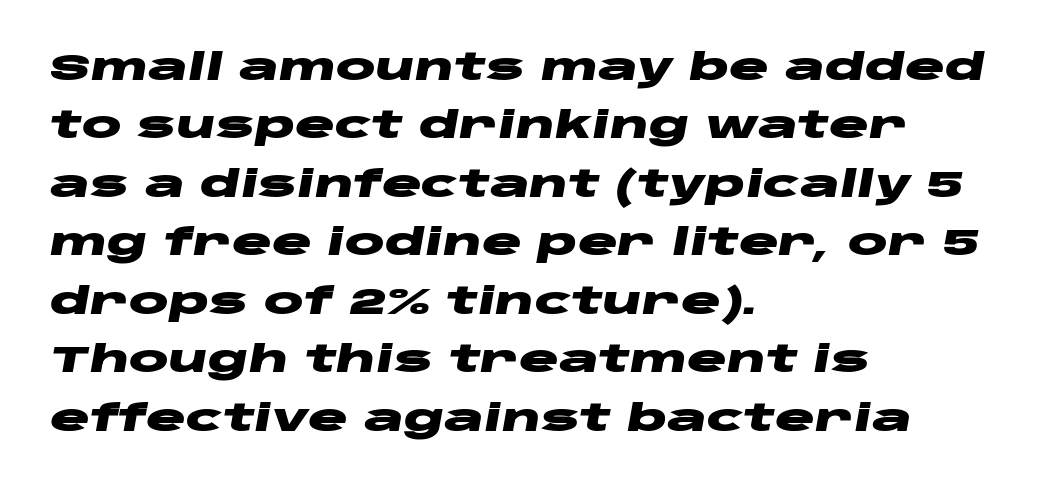
Its strokes are broad and dark, the hallmark of bold type. The passage shown is not underscored anywhere. The letters are slanted; this is an italic face. Glyph-to-glyph distance matches everyday printed text.
